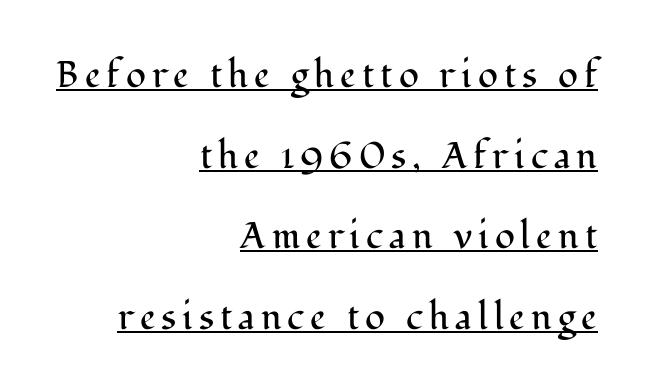
The letters advance in unequal steps, a hallmark of proportional type. No heavy texture on the line: the type isn't bold. If you drew a line through each stem, it would be perfectly vertical. Is there much room between lines? Yes — plenty of vertical air separates them. What decoration does the sample have? An underline.
